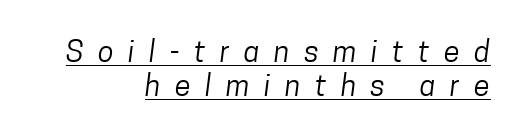
What stands out about the letter spacing? Its width — letters are far apart. A typesetter would label this face a sans. No extra ink here — the face is not bold. Every word sits above its own underline. Reading down the block, your eye finds every line finishing at a fixed right position.
